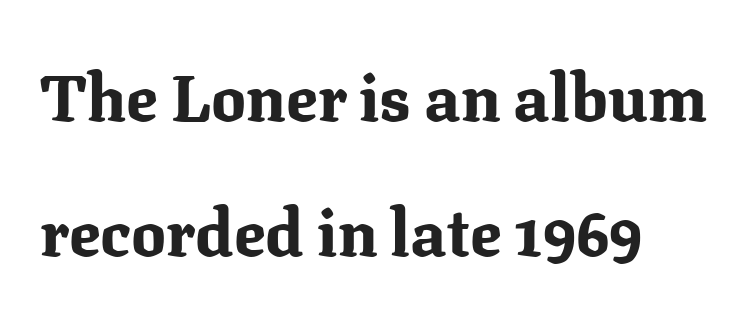
{"serif": "yes", "italic": "no", "bold": "yes", "weight": "bold", "width": "normal", "stroke_contrast": "medium", "x_height": "medium", "monospaced": "no", "underline": "no", "line_spacing": "loose", "line_spacing_ratio": 2.08, "letter_spacing": "normal", "letter_spacing_em": 0.0, "glyph_px": 65}
